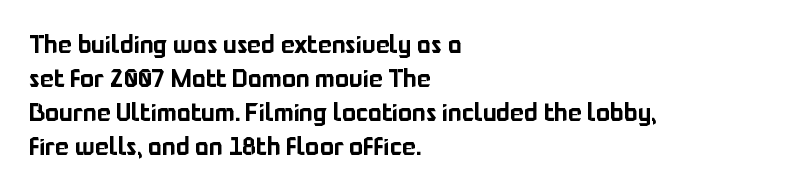
The passage is arranged the way most books set body copy — flush left. This is roman type, the default non-slanted kind. The rows are spaced the way most documents space them. The letterforms sit shoulder to shoulder at normal distance. Honestly, there is no underline to notice here at all.
